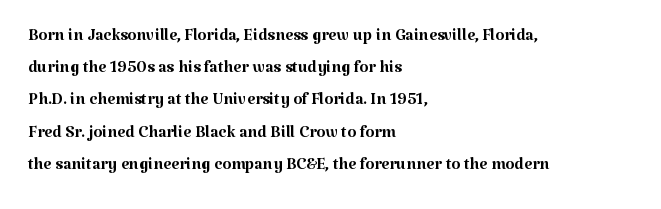
Q: Is the text bold? A: No.
Q: Is the text italic (slanted)? A: No, it is upright.
Q: Is the text underlined? A: No.
Q: How is the paragraph aligned? A: Left-aligned.
Q: Is the spacing between letters normal or unusually wide? A: Normal.
Q: Is the spacing between lines tight, normal or loose? A: Normal.
